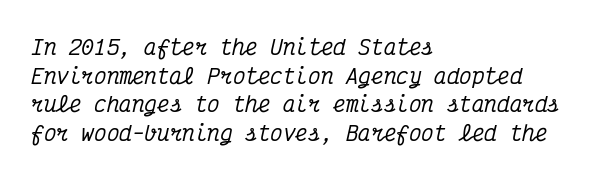
Q: Is the text italic (slanted)? A: Yes, it leans right by about 12 degrees.
Q: Is the text underlined? A: No.
Q: How is the paragraph aligned? A: Left-aligned.
Q: Is the spacing between letters normal or unusually wide? A: Normal.
Q: Is the spacing between lines tight, normal or loose? A: Normal.
